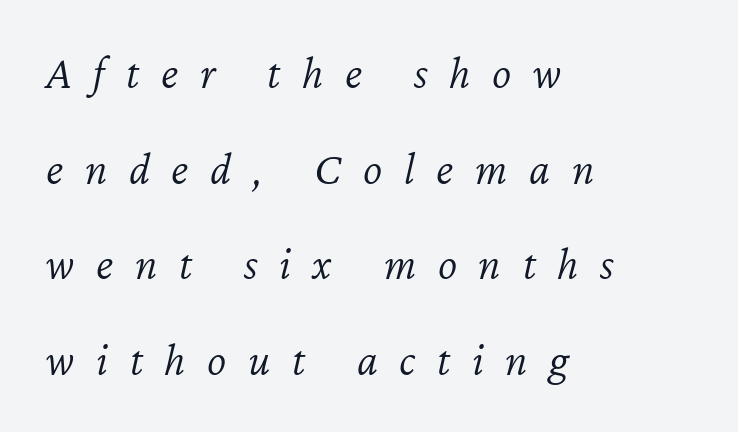
Q: Is the text bold? A: No.
Q: Is the text italic (slanted)? A: Yes, it leans right by about 12 degrees.
Q: Is the text underlined? A: No.
Q: How is the paragraph aligned? A: Left-aligned.
Q: Is the spacing between letters normal or unusually wide? A: Unusually wide.
Q: Is the spacing between lines tight, normal or loose? A: Loose.
Q: Width (condensed, normal, or wide)? A: Normal.
Q: Stroke contrast? A: Low.
Q: x-height? A: Medium.
Q: Monospaced? A: No.
